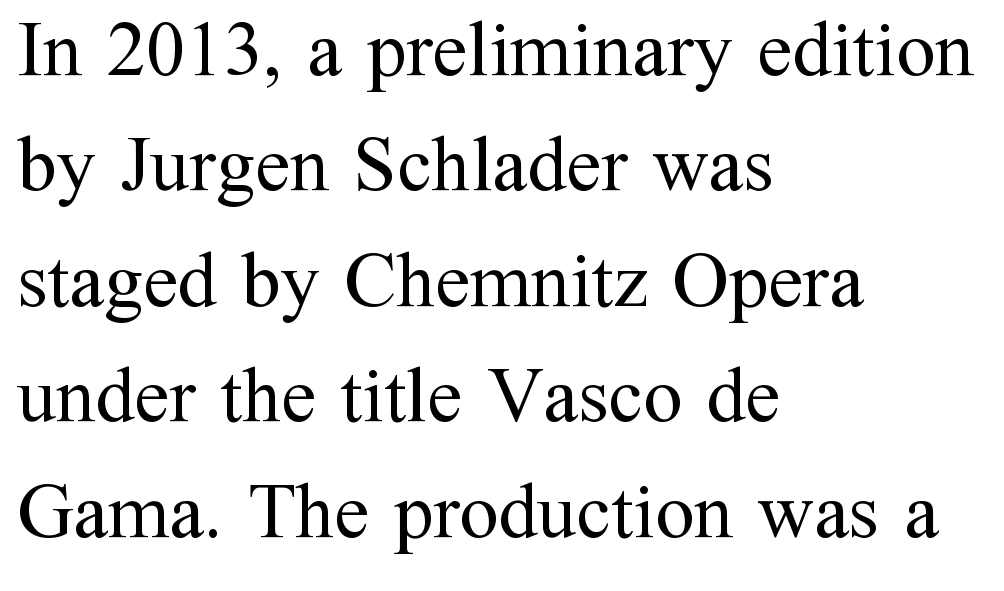
The image shows 78 px regular-weight serif type, upright; set left-aligned, normal line spacing (1.48x), normal letter spacing, not underlined; medium stroke contrast and a medium x-height.
